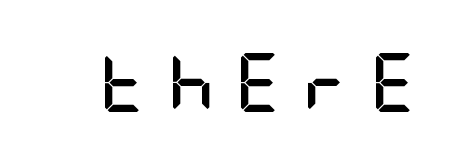
The image shows 59 px semibold, condensed sans-serif type, upright; set unusually wide letter spacing (+0.33 em), not underlined; low stroke contrast and a large x-height.
